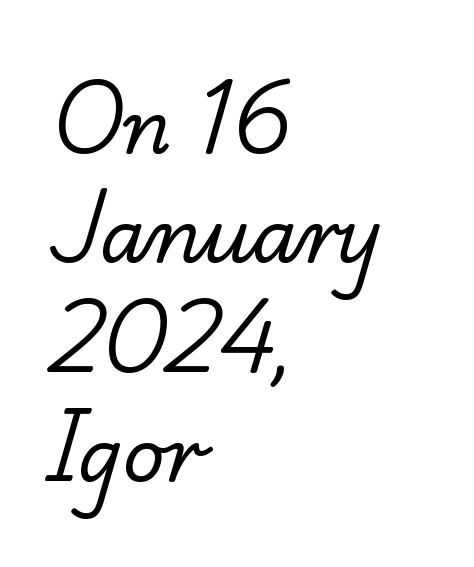
The image shows 73 px regular-weight type; set left-aligned, normal line spacing (1.5x), normal letter spacing, not underlined; low stroke contrast and a small x-height.
